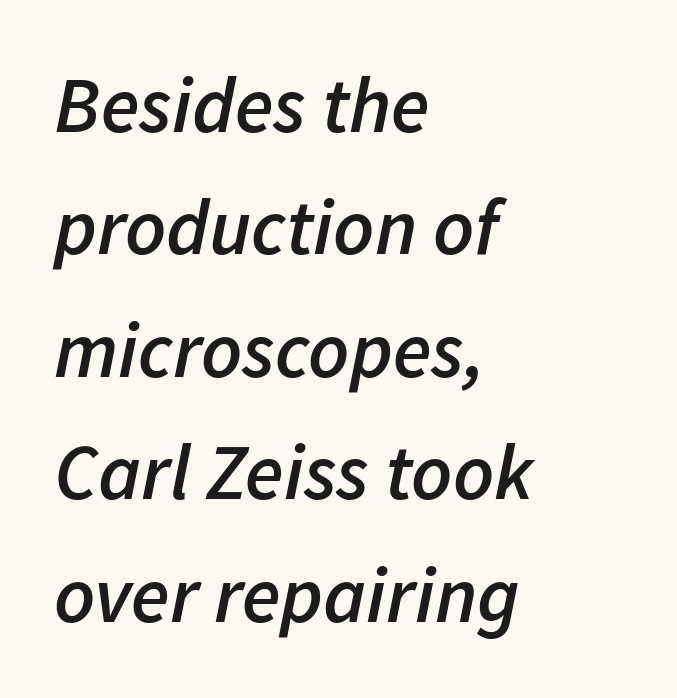
The image shows 79 px semibold type, italic (leaning right); set left-aligned, normal line spacing (1.55x), normal letter spacing, not underlined; low stroke contrast and a medium x-height.
